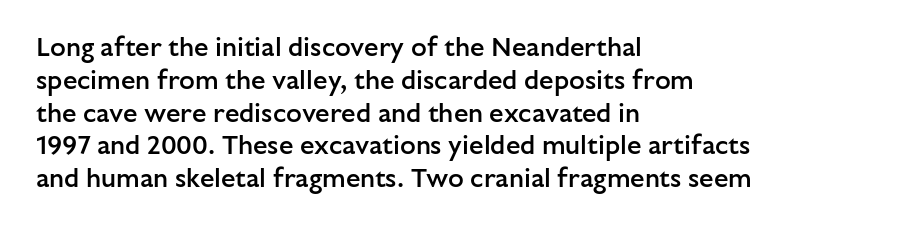
{"italic": "no", "bold": "semi", "underline": "no", "align": "left", "line_spacing": "normal", "line_spacing_ratio": 1.26, "letter_spacing": "normal", "letter_spacing_em": 0.0, "glyph_px": 26}
